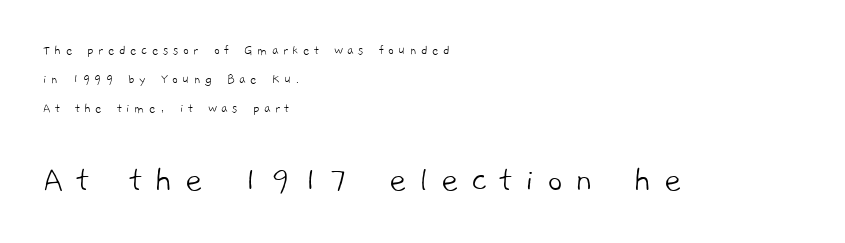
If you measured baseline to baseline, you'd find a long distance. Observe the wide spacing: letters keep a clear distance from each other. Which margin do the lines hug? The left one — the right edge is uneven. Stroke mass is kept to a normal reading level or below.
